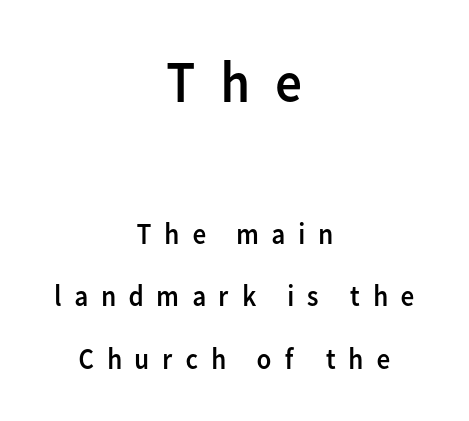
Q: Is the text bold? A: No.
Q: Is the text italic (slanted)? A: No, it is upright.
Q: Is the typeface a serif or a sans-serif typeface? A: Sans-serif.
Q: Is the text underlined? A: No.
Q: How is the paragraph aligned? A: Centered.
Q: Is the spacing between letters normal or unusually wide? A: Unusually wide.
Q: Is the spacing between lines tight, normal or loose? A: Loose.
Q: Which block of text is set in a larger size, the first (top) or the second (bottom)? A: The first (top) one.
Q: Width (condensed, normal, or wide)? A: Normal.
Q: Stroke contrast? A: Low.
Q: x-height? A: Medium.
Q: Monospaced? A: No.
